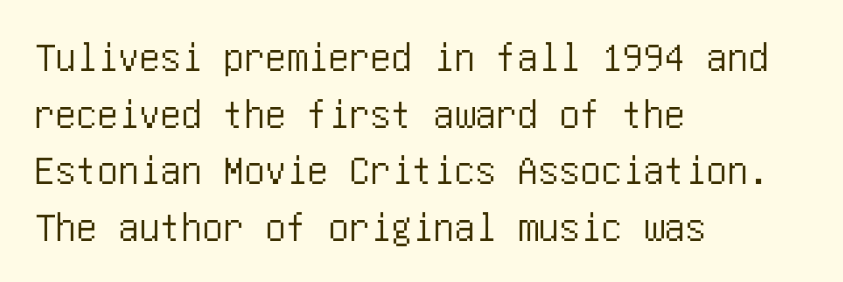
The image shows 42 px condensed sans-serif type, upright; set left-aligned, normal line spacing (1.35x), normal letter spacing, not underlined; low stroke contrast and a large x-height.
